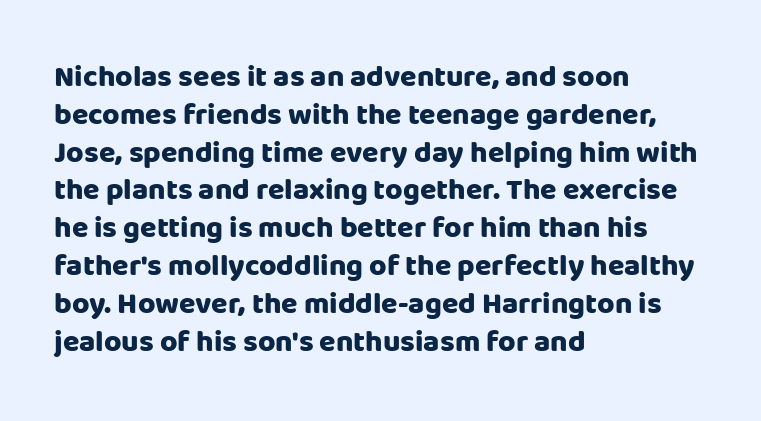
Q: Is the text bold? A: Yes.
Q: Is the text italic (slanted)? A: No, it is upright.
Q: Is the typeface a serif or a sans-serif typeface? A: Sans-serif.
Q: Is the text underlined? A: No.
Q: How is the paragraph aligned? A: Left-aligned.
Q: Is the spacing between letters normal or unusually wide? A: Normal.
Q: Is the spacing between lines tight, normal or loose? A: Normal.
Q: Width (condensed, normal, or wide)? A: Normal.
Q: Stroke contrast? A: Low.
Q: x-height? A: Large.
Q: Monospaced? A: No.
